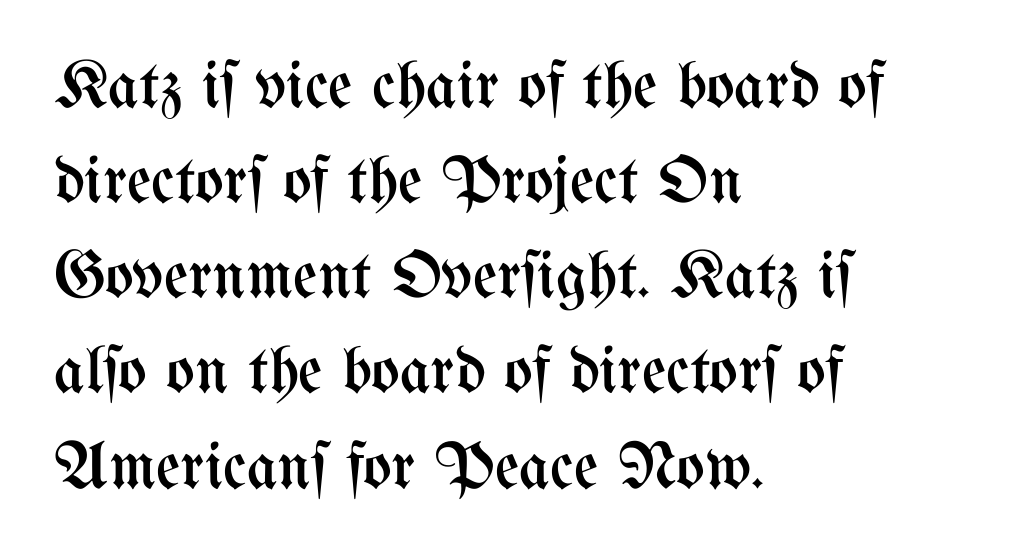
{"italic": "no", "bold": "no", "weight": "regular", "width": "condensed", "stroke_contrast": "medium", "x_height": "medium", "monospaced": "no", "underline": "no", "align": "left", "line_spacing": "normal", "line_spacing_ratio": 1.42, "letter_spacing": "normal", "letter_spacing_em": 0.0, "glyph_px": 67}
